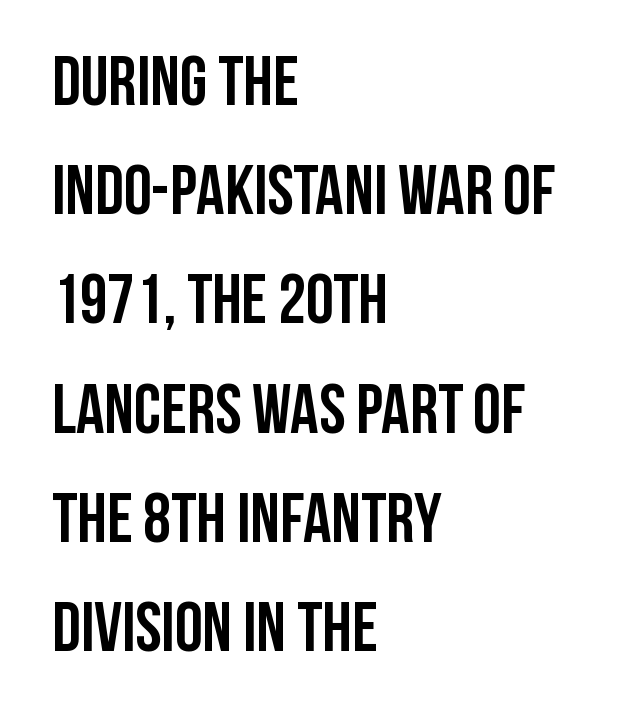
Q: Is the text bold? A: Yes.
Q: Is the text italic (slanted)? A: No, it is upright.
Q: Is the typeface a serif or a sans-serif typeface? A: Sans-serif.
Q: Is the text underlined? A: No.
Q: How is the paragraph aligned? A: Left-aligned.
Q: Is the spacing between letters normal or unusually wide? A: Normal.
Q: Is the spacing between lines tight, normal or loose? A: Normal.
Q: Width (condensed, normal, or wide)? A: Condensed.
Q: Stroke contrast? A: Low.
Q: x-height? A: Large.
Q: Monospaced? A: No.
